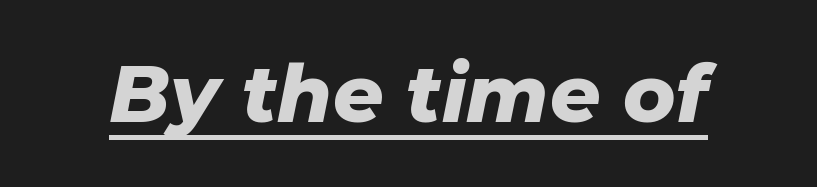
Q: Is the text bold? A: Yes.
Q: Is the text italic (slanted)? A: Yes, it leans right by about 11 degrees.
Q: Is the text underlined? A: Yes.
Q: Is the spacing between letters normal or unusually wide? A: Normal.
Q: Width (condensed, normal, or wide)? A: Normal.
Q: Stroke contrast? A: Low.
Q: x-height? A: Medium.
Q: Monospaced? A: No.
